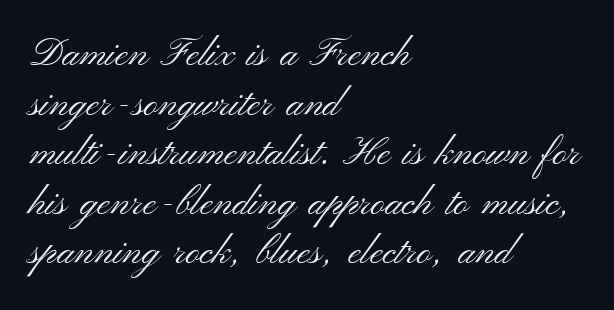
{"serif": "no", "bold": "no", "weight": "light", "width": "wide", "stroke_contrast": "medium", "x_height": "small", "monospaced": "no", "underline": "no", "align": "left", "line_spacing": "normal", "line_spacing_ratio": 1.27, "letter_spacing": "normal", "letter_spacing_em": 0.0, "glyph_px": 39}
